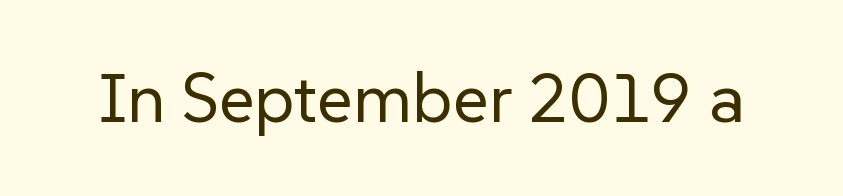
Bold? No — there's no thickening of the strokes. Words appear dense and cohesive because spacing is normal. Type without underlining. Nothing sits at the stroke ends, so this counts as sans-serif. This is the regular roman posture of the typeface. Think of a printed novel: that variable character pitch is what you see here.
